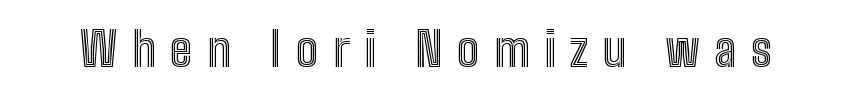
Q: Is the text italic (slanted)? A: No, it is upright.
Q: Is the text underlined? A: No.
Q: Is the spacing between letters normal or unusually wide? A: Unusually wide.
Q: Width (condensed, normal, or wide)? A: Condensed.
Q: x-height? A: Medium.
Q: Monospaced? A: No.
